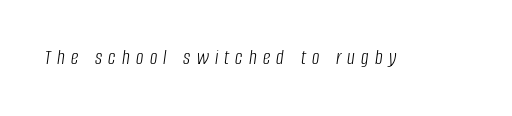
Q: Is the text bold? A: No.
Q: Is the text italic (slanted)? A: Yes, it leans right by about 8 degrees.
Q: Is the text underlined? A: No.
Q: Is the spacing between letters normal or unusually wide? A: Unusually wide.
